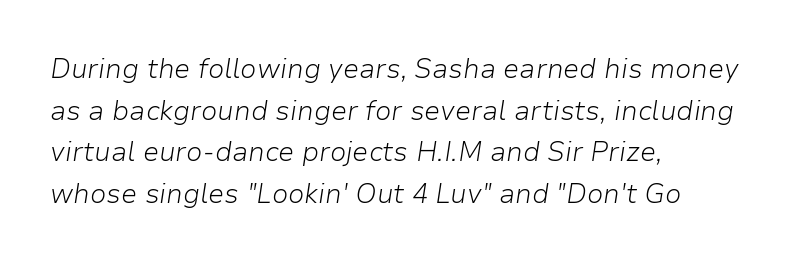
Each word holds together tightly as a unit, with standard inter-letter gaps. Casual observation: everything's shoved over to the left. Does the lettering tilt? It does — this is italic. The specimen omits any rule beneath the text block's lines. Is the stroke heavy? The answer is a plain regular-or-lighter. Summary of vertical rhythm: regular, with standard interline spacing.
